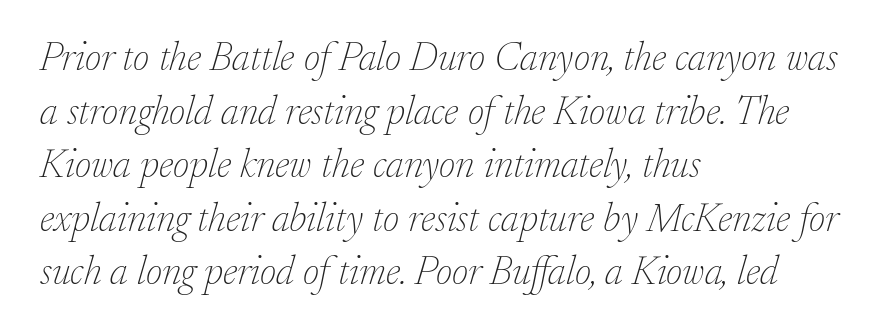
The typography opts for an oblique posture over an upright one. Interline gaps are of average width in this sample. Here the designer chose a conventional face with non-uniform glyph widths. The passage shown has conventional tracking throughout. A clean baseline with only descenders dipping below it.
